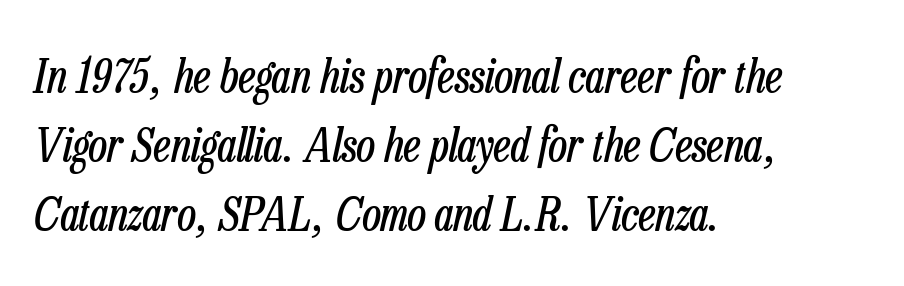
Q: Is the text bold? A: No.
Q: Is the text italic (slanted)? A: Yes, it leans right by about 13 degrees.
Q: Is the text underlined? A: No.
Q: How is the paragraph aligned? A: Left-aligned.
Q: Is the spacing between letters normal or unusually wide? A: Normal.
Q: Is the spacing between lines tight, normal or loose? A: Normal.
Q: Width (condensed, normal, or wide)? A: Condensed.
Q: Stroke contrast? A: Low.
Q: x-height? A: Medium.
Q: Monospaced? A: No.
